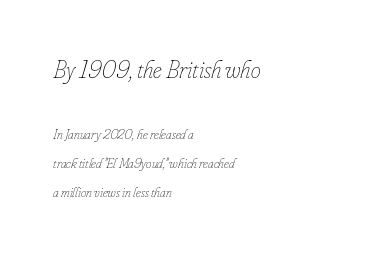
The space directly below the letters is spotless. Bigger letters appear in the top chunk; the bottom chunk is reduced. Widely set lines give the paragraph a tall, airy silhouette. Casual observation: everything's shoved over to the left.
